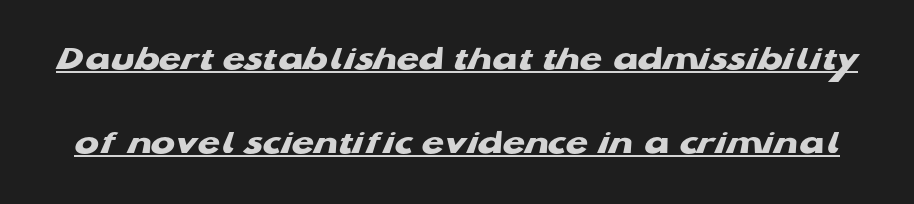
Emphasis by weight is at full strength: bold. How are the letters spaced? Ordinarily, with no added tracking. Regarding leading, the lines here are spaced well apart. Typographically, this falls in the sans-serif category.
